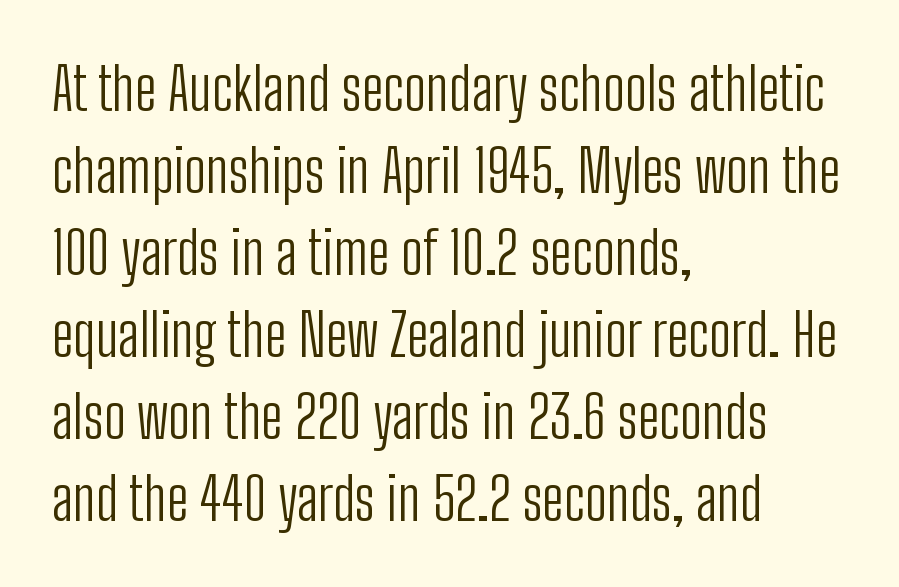
Q: Is the text bold? A: No.
Q: Is the text italic (slanted)? A: No, it is upright.
Q: Is the typeface a serif or a sans-serif typeface? A: Sans-serif.
Q: Is the text underlined? A: No.
Q: How is the paragraph aligned? A: Left-aligned.
Q: Is the spacing between letters normal or unusually wide? A: Normal.
Q: Is the spacing between lines tight, normal or loose? A: Normal.
Q: Width (condensed, normal, or wide)? A: Condensed.
Q: Stroke contrast? A: Low.
Q: x-height? A: Medium.
Q: Monospaced? A: No.
